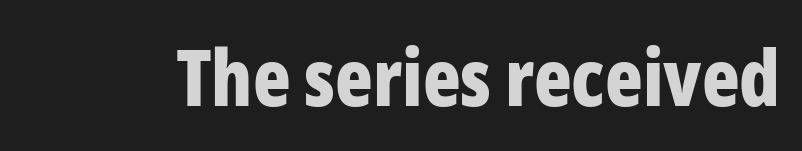
{"serif": "no", "italic": "no", "bold": "yes", "weight": "bold", "width": "condensed", "stroke_contrast": "low", "x_height": "medium", "monospaced": "no", "underline": "no", "letter_spacing": "normal", "letter_spacing_em": 0.0, "glyph_px": 78}
